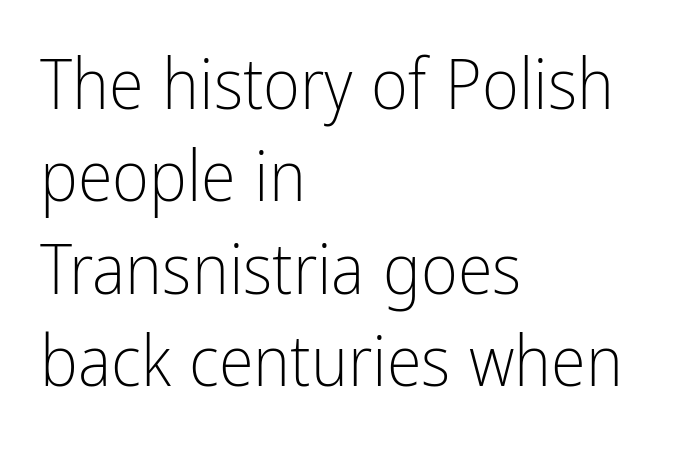
The baseline area is clear. One glance says typical: line gaps are just what's usual. This is the regular roman posture of the typeface. The ragged edge is on the right, which tells us the setting is flush left. Serif or sans? Sans — the stroke terminals are bare. Here the glyphs are tracked normally, forming tight word shapes.
